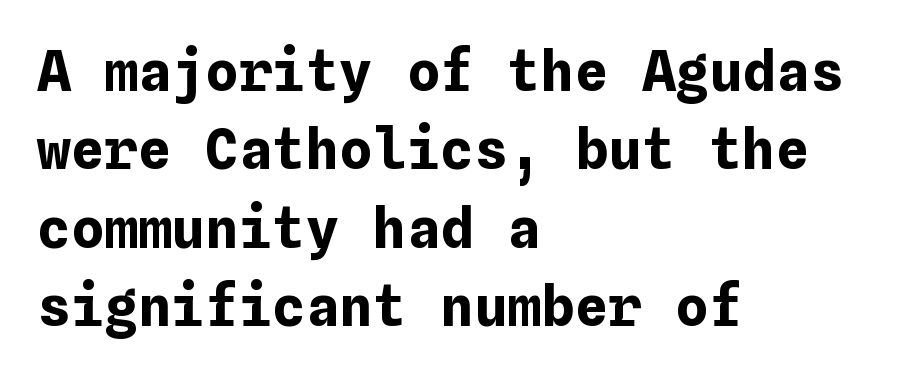
Leading: standard. The type is set solid horizontally, with unmodified tracking. The lettering holds an erect, upright posture throughout. This rendering features lettering with no underline.
